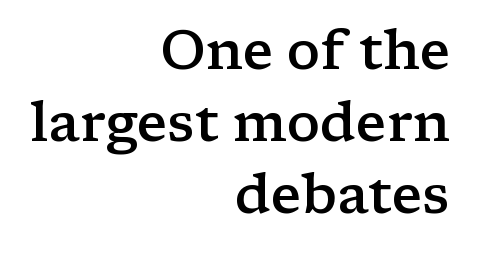
The image shows 55 px semibold, wide serif type, upright; set right-aligned, normal line spacing (1.31x), normal letter spacing, not underlined; low stroke contrast and a medium x-height.
